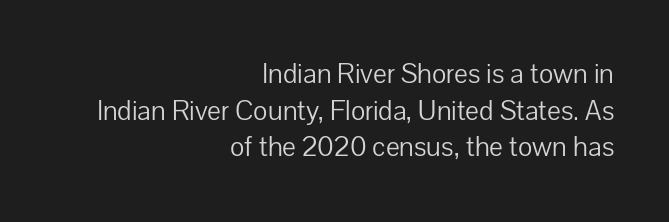
Is this a heavy cut? Hardly; it is regular or lighter. The lettering holds an erect, upright posture throughout. Clear beneath every line of the passage. Think of a printed novel: that variable character pitch is what you see here. Caption: multi-line text, flush right, ragged left. Serif or sans? Sans — the stroke terminals are bare.
